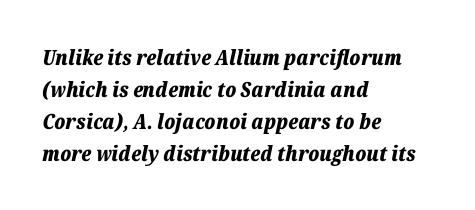
Characters are canted at an angle relative to the baseline's perpendicular. Stroke thickness is high; the sample reads as a true bold. Typeset ragged right — the left edge is the straight one. Quick note: interline space is typical. The glyphs are unaccompanied by any horizontal stroke below them.
